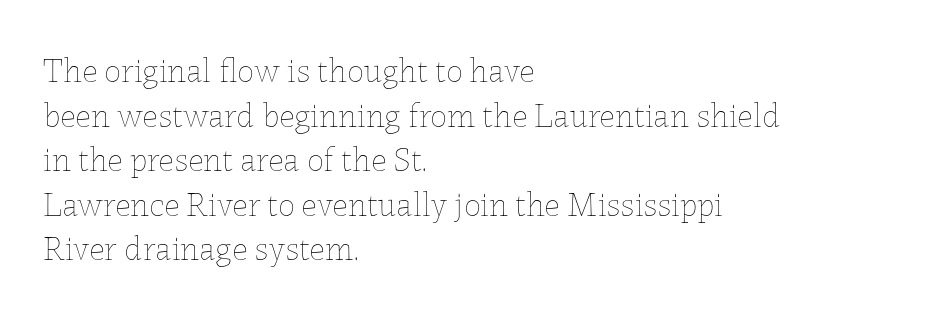
This sample uses plain, unmodified letter spacing. The strip under each line holds only bare page. Vertical spacing — default. The lettering holds an erect, upright posture throughout. The letterforms sit at book weight or below. These lines are rendered in a variable-pitch font.
